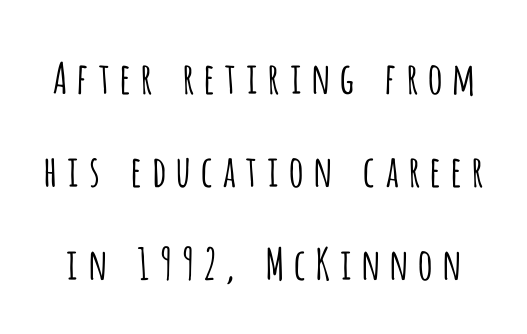
The image shows 43 px light, condensed sans-serif type, upright; set loose line spacing (2.16x), not underlined; low stroke contrast and a large x-height.
